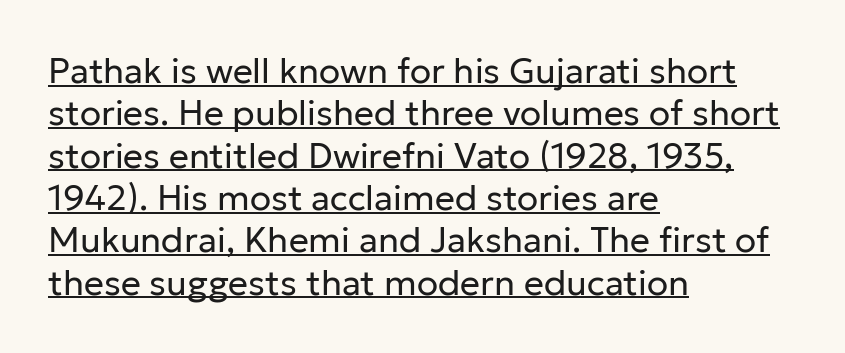
The image shows 35 px regular-weight sans-serif type, upright; set left-aligned, line spacing 1.21x, normal letter spacing, underlined; low stroke contrast and a medium x-height.
